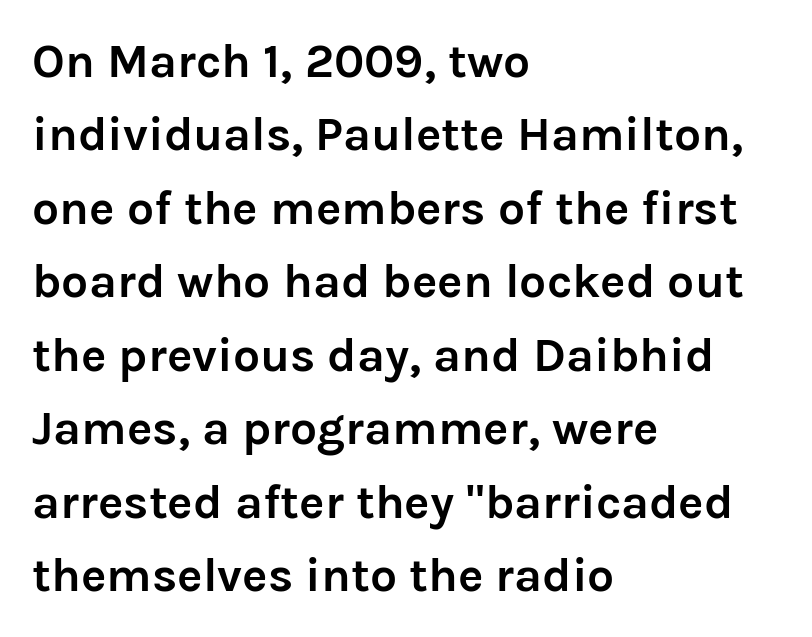
The image shows 48 px semibold sans-serif type, upright; set left-aligned, normal line spacing (1.53x), normal letter spacing, not underlined; low stroke contrast and a medium x-height.
